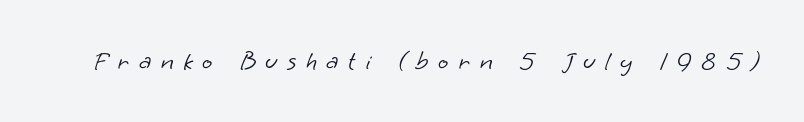
Q: Is the text bold? A: No.
Q: Is the text underlined? A: No.
Q: Is the spacing between letters normal or unusually wide? A: Unusually wide.
